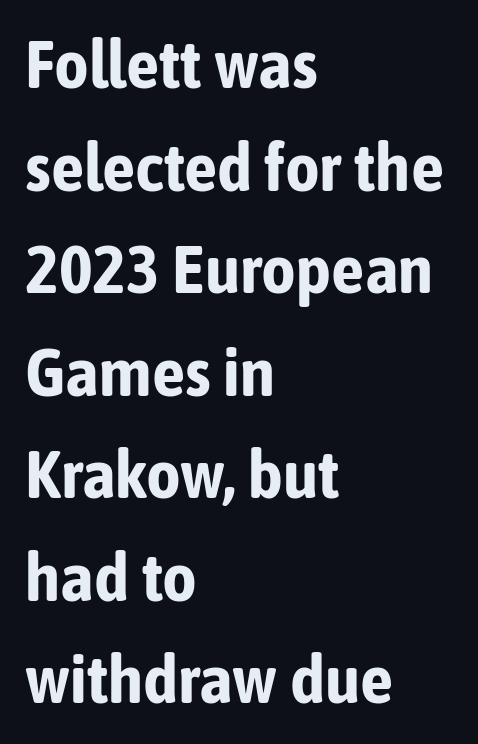
The image shows 67 px bold, condensed sans-serif type, upright; set left-aligned, normal line spacing (1.53x), normal letter spacing, not underlined; low stroke contrast and a medium x-height.
